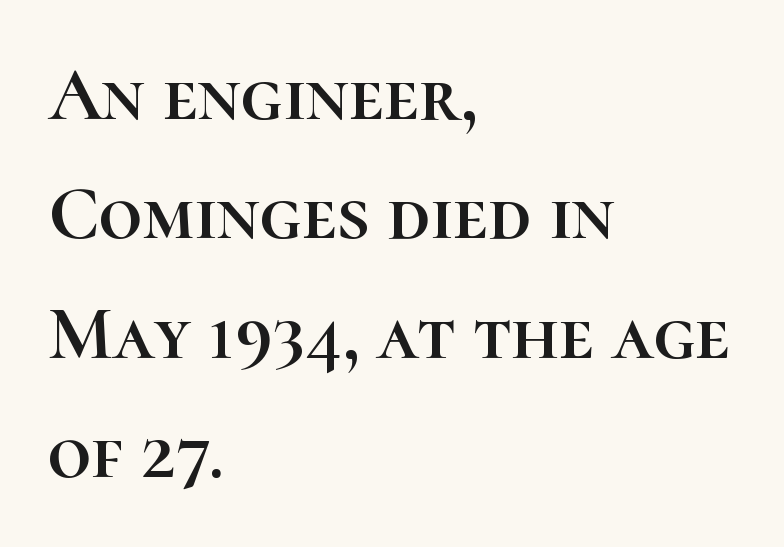
{"italic": "no", "width": "normal", "stroke_contrast": "high", "x_height": "medium", "monospaced": "no", "underline": "no", "align": "left", "line_spacing": "normal", "line_spacing_ratio": 1.57, "letter_spacing": "normal", "letter_spacing_em": 0.0, "glyph_px": 76}
